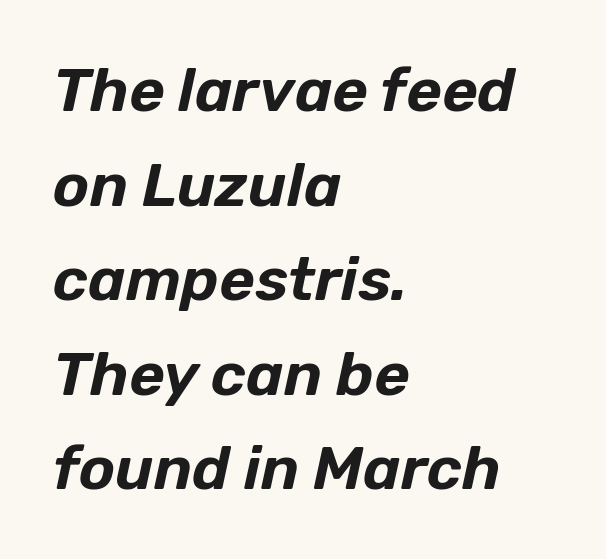
{"italic": "yes", "lean": "right", "slant_degrees": 12, "width": "normal", "stroke_contrast": "low", "x_height": "medium", "monospaced": "no", "underline": "no", "align": "left", "line_spacing": "normal", "line_spacing_ratio": 1.55, "letter_spacing": "normal", "letter_spacing_em": 0.0, "glyph_px": 61}
